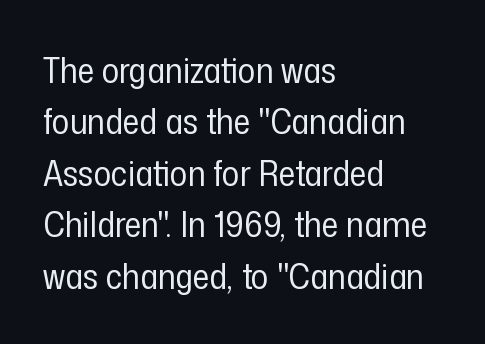
The image shows 36 px regular-weight, condensed sans-serif type, upright; set left-aligned, normal line spacing (1.43x), normal letter spacing, not underlined; low stroke contrast and a medium x-height.
